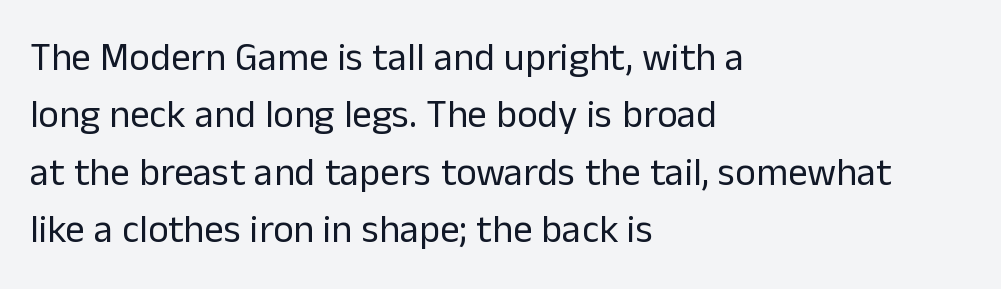
{"serif": "no", "italic": "no", "bold": "no", "weight": "regular", "width": "normal", "stroke_contrast": "low", "x_height": "medium", "monospaced": "no", "underline": "no", "align": "left", "line_spacing": "normal", "line_spacing_ratio": 1.47, "letter_spacing": "normal", "letter_spacing_em": 0.0, "glyph_px": 39}
